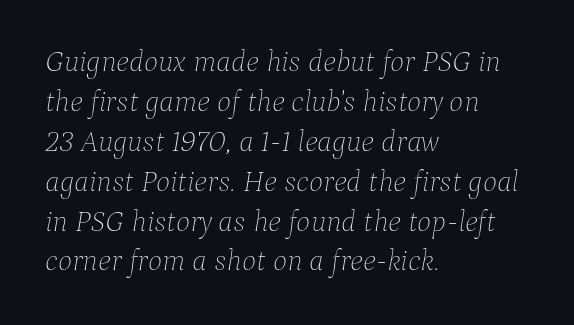
The image shows 30 px thin type, italic (leaning right); set left-aligned, normal line spacing (1.33x), normal letter spacing, not underlined; low stroke contrast and a medium x-height.
